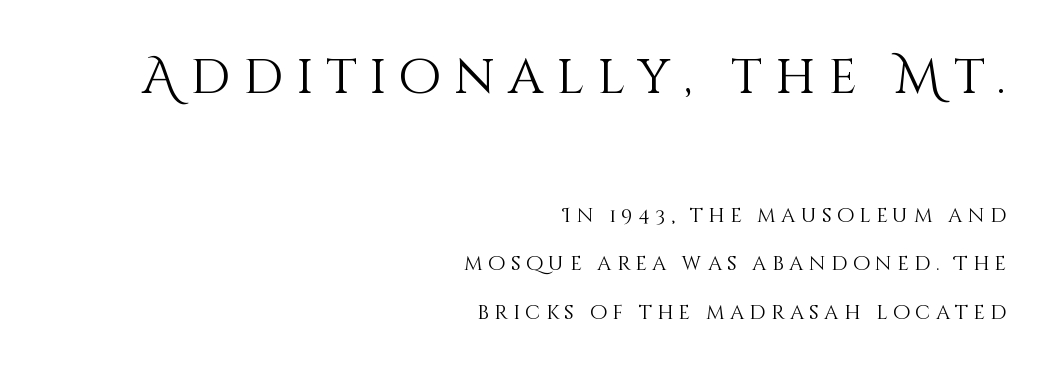
{"italic": "no", "bold": "no", "weight": "light", "width": "normal", "stroke_contrast": "medium", "x_height": "large", "monospaced": "no", "underline": "no", "align": "right", "line_spacing": "loose", "line_spacing_ratio": 2.41, "letter_spacing": "wide", "letter_spacing_em": 0.27, "larger_block": "first", "size_ratio": 2.45, "glyph_px": 49}
